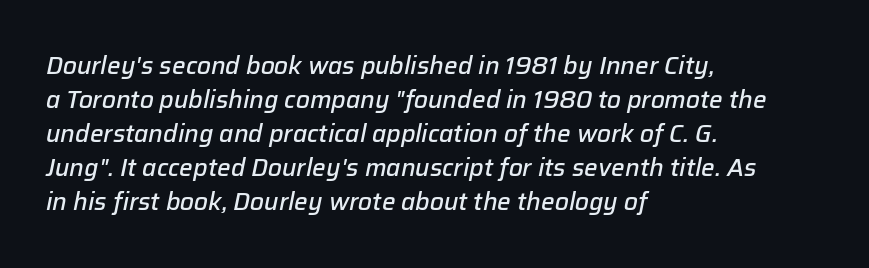
{"italic": "yes", "lean": "right", "slant_degrees": 12, "bold": "semi", "underline": "no", "align": "left", "line_spacing": "normal", "line_spacing_ratio": 1.42, "letter_spacing": "normal", "letter_spacing_em": 0.0, "glyph_px": 24}
